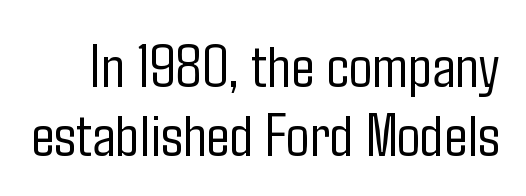
{"serif": "no", "italic": "no", "bold": "no", "weight": "light", "width": "condensed", "stroke_contrast": "low", "x_height": "medium", "monospaced": "no", "underline": "no", "line_spacing": "tight", "line_spacing_ratio": 1.12, "letter_spacing": "normal", "letter_spacing_em": 0.0, "glyph_px": 62}
